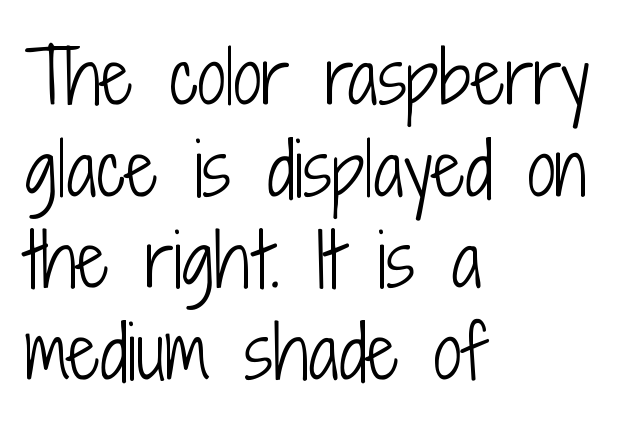
No extra ink here — the face is not bold. The letters stand straight up with perfectly vertical stems. Regarding serifs, this sample does without them. The vertical gap from one line to the next is medium.
